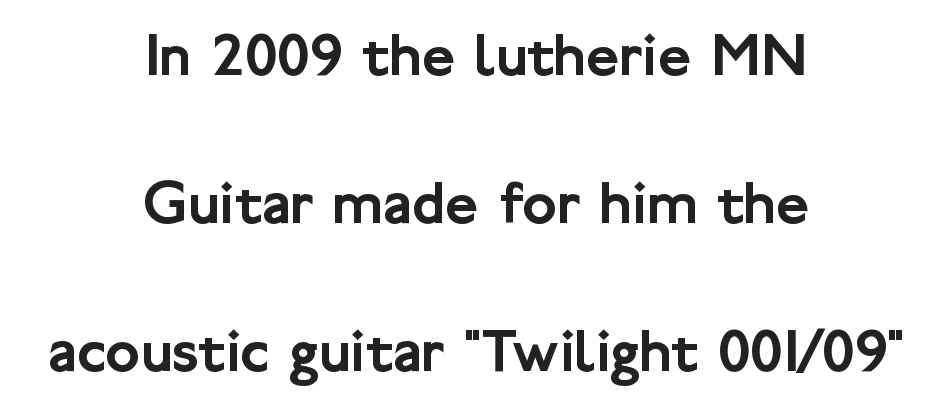
Q: Is the text italic (slanted)? A: No, it is upright.
Q: Is the typeface a serif or a sans-serif typeface? A: Sans-serif.
Q: Is the text underlined? A: No.
Q: How is the paragraph aligned? A: Centered.
Q: Is the spacing between letters normal or unusually wide? A: Normal.
Q: Is the spacing between lines tight, normal or loose? A: Loose.
Q: Width (condensed, normal, or wide)? A: Normal.
Q: Stroke contrast? A: Low.
Q: x-height? A: Medium.
Q: Monospaced? A: No.
